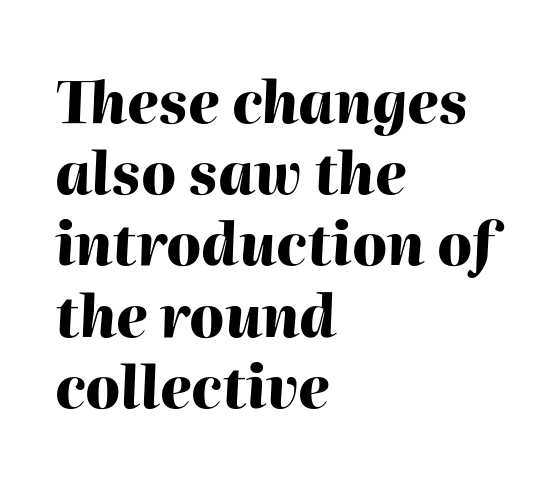
Q: Is the text bold? A: Yes.
Q: Is the text italic (slanted)? A: Yes, it leans right by about 2 degrees.
Q: Is the text underlined? A: No.
Q: How is the paragraph aligned? A: Left-aligned.
Q: Is the spacing between letters normal or unusually wide? A: Normal.
Q: Is the spacing between lines tight, normal or loose? A: Normal.
Q: Width (condensed, normal, or wide)? A: Normal.
Q: Stroke contrast? A: High.
Q: x-height? A: Medium.
Q: Monospaced? A: No.
